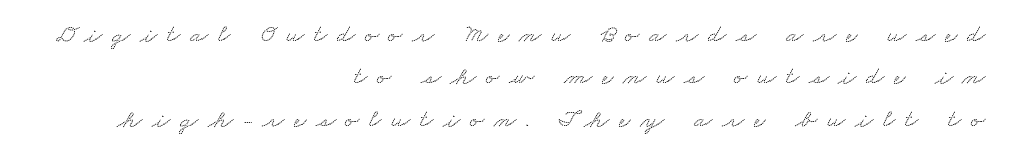
The image shows 26 px text type; set right-aligned, normal line spacing (1.63x), unusually wide letter spacing (+0.37 em), not underlined.
